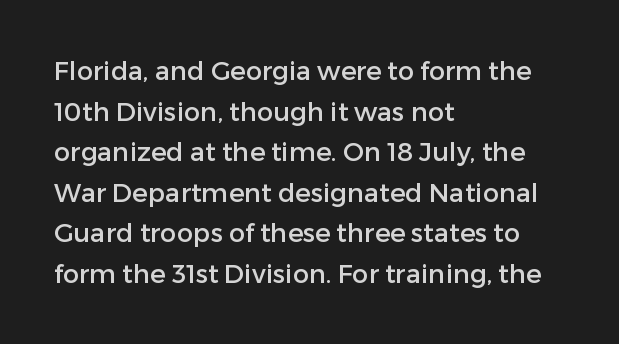
The image shows 26 px text type, upright; set left-aligned, normal line spacing (1.56x), normal letter spacing, not underlined.
